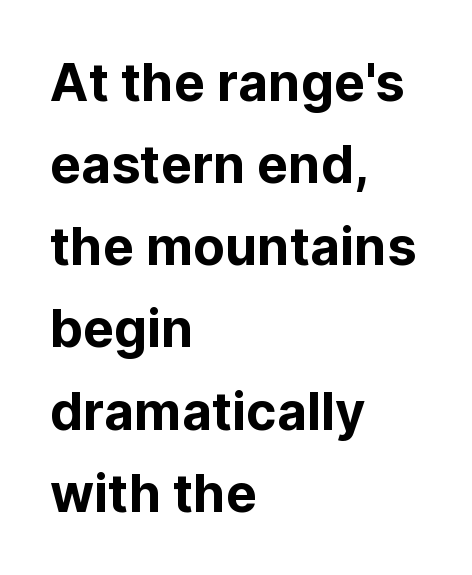
The font family rendered here belongs to the sans-serif group. Looks like regular typesetting: each glyph gets only the width it needs. The typesetter chose a ragged-right arrangement here. Leading matches the norm, producing a regular column. How are the letters spaced? Ordinarily, with no added tracking. Ascenders rise straight up at ninety degrees.
